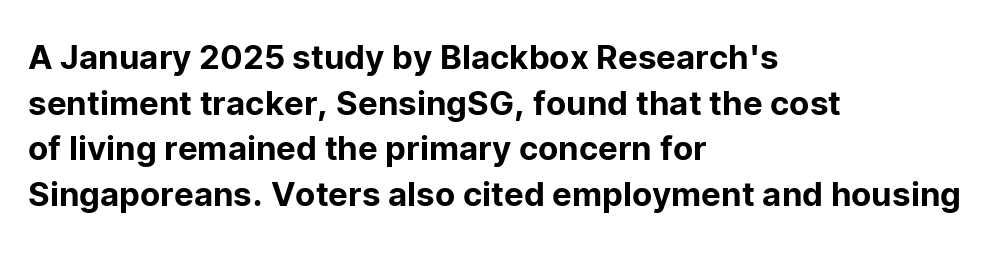
{"serif": "no", "italic": "no", "width": "normal", "stroke_contrast": "low", "x_height": "medium", "monospaced": "no", "underline": "no", "align": "left", "line_spacing": "normal", "line_spacing_ratio": 1.38, "letter_spacing": "normal", "letter_spacing_em": 0.0, "glyph_px": 33}
